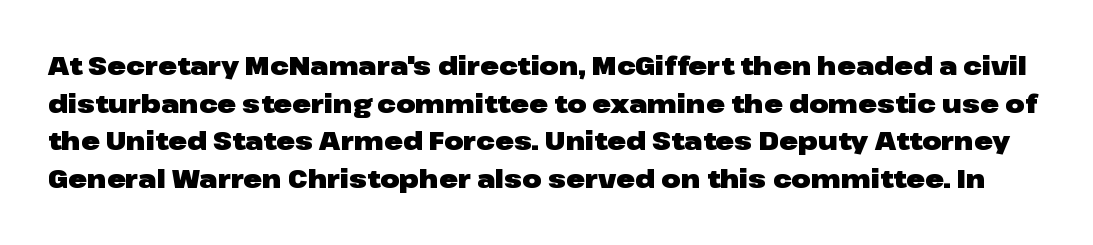
Honestly, there is no underline to notice here at all. The gaps between neighbouring characters are ordinary and unremarkable. You'd pick this weight for a headline — it's a proper bold. The lettering holds an erect, upright posture throughout. Whoever set this chose a conventional vertical rhythm.
